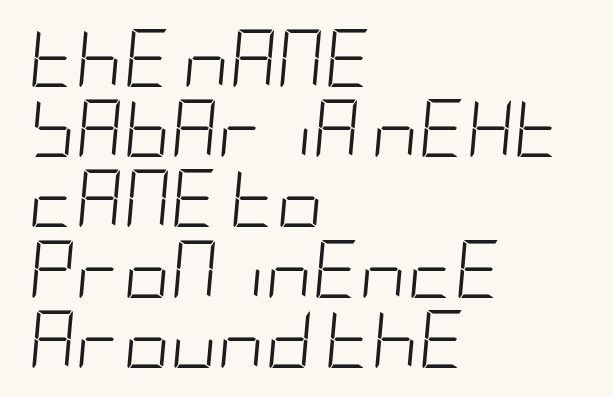
The image shows 58 px light, condensed type, italic (leaning right); set left-aligned, line spacing 1.21x, normal letter spacing, not underlined; low stroke contrast and a large x-height.
